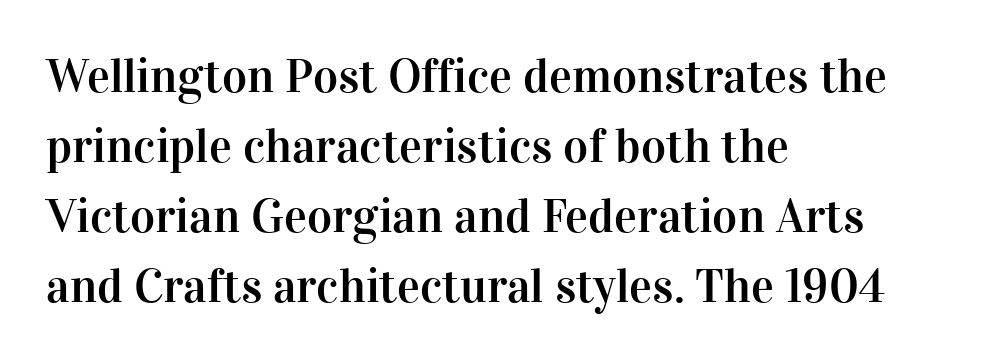
The image shows 48 px serif type, upright; set left-aligned, normal line spacing (1.46x), normal letter spacing, not underlined; high stroke contrast and a medium x-height.
